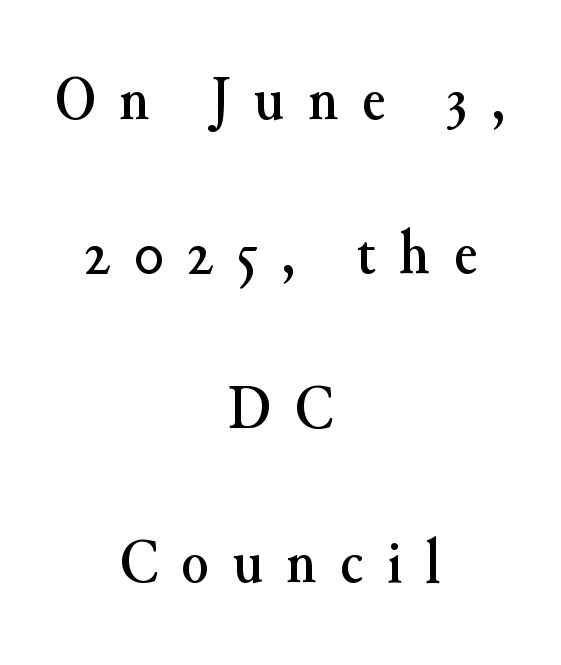
The image shows 63 px serif type, upright; set centered, loose line spacing (2.45x), unusually wide letter spacing (+0.37 em), not underlined; medium stroke contrast and a small x-height.
